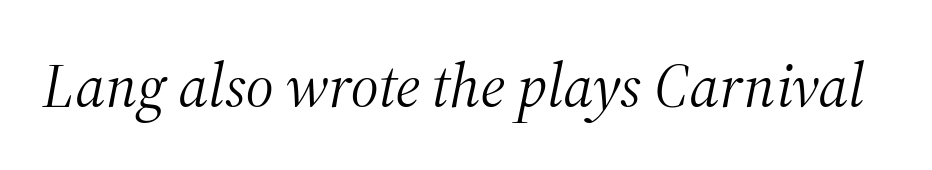
The area under the type is left untouched. The passage shown is typeset with a serif family. These lines are rendered in a variable-pitch font. A light-to-regular cut is what we see here. Observe the ordinary spacing: letters are neighbours, not strangers. An italicized treatment has been applied to the whole sample.
